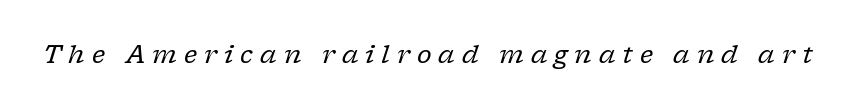
Short note: letters widely spaced. Check the space under the baseline: it is left empty. The weight tops out at a normal text grade. The whole block is typeset with a tilt.
